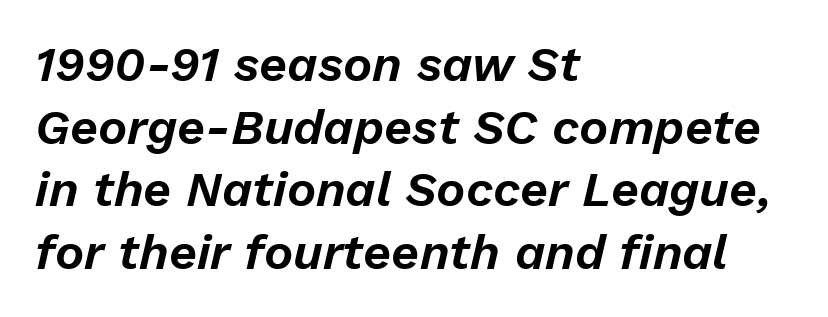
Leftover space on each line is placed entirely after the last word. Here the glyphs are tracked normally, forming tight word shapes. This sample has the flowing, uneven cadence of proportional lettering. Letters rest on an invisible, unmarked baseline.
